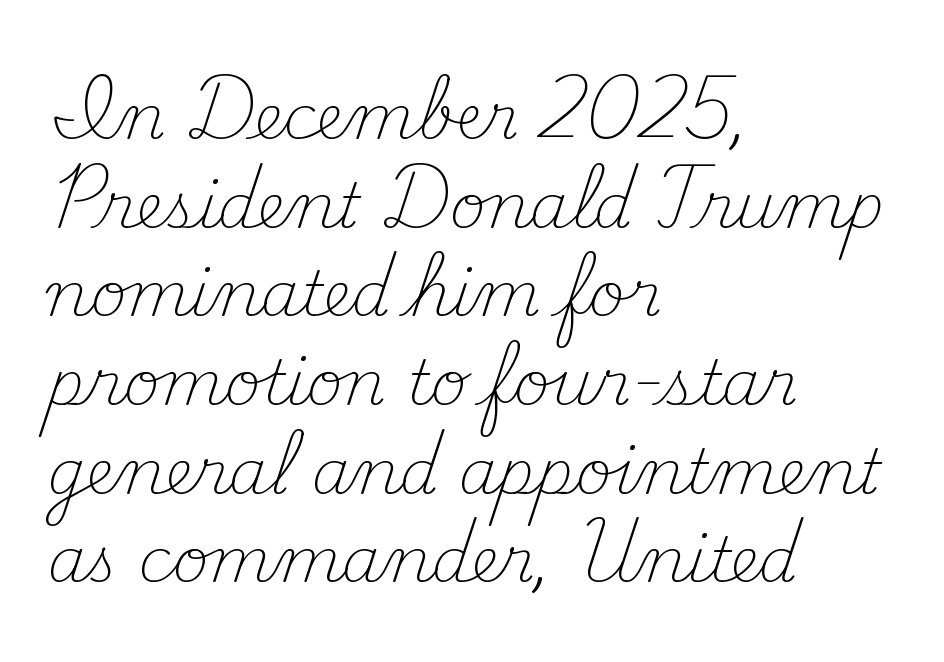
The image shows 62 px light serif type; set left-aligned, normal line spacing (1.43x), normal letter spacing, not underlined; medium stroke contrast and a small x-height.
